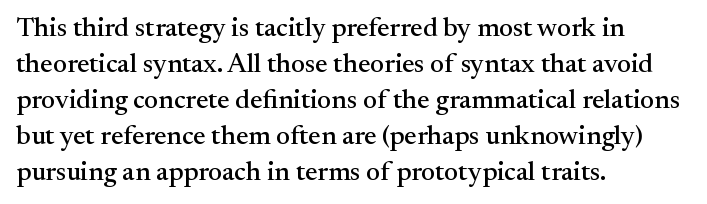
{"italic": "no", "underline": "no", "align": "left", "line_spacing": "normal", "line_spacing_ratio": 1.33, "letter_spacing": "normal", "letter_spacing_em": 0.0, "glyph_px": 27}
